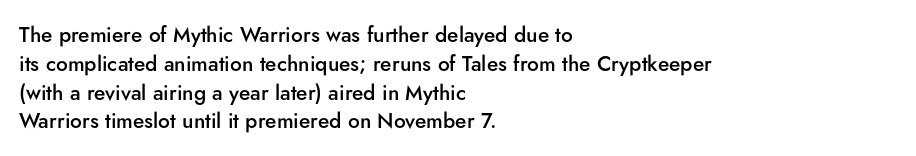
The image shows 21 px text type, upright; set left-aligned, normal line spacing (1.37x), normal letter spacing, not underlined.
